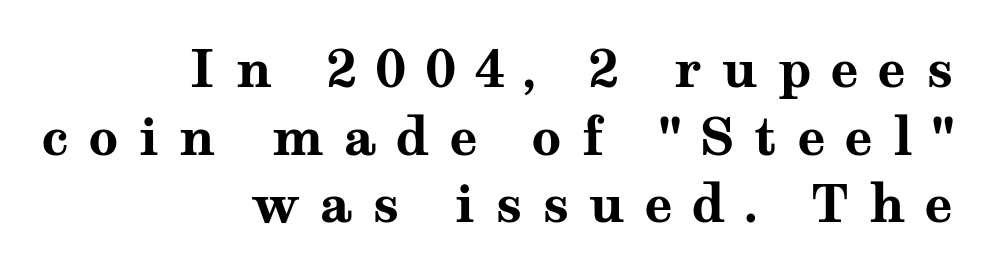
Q: Is the text bold? A: Yes.
Q: Is the text italic (slanted)? A: No, it is upright.
Q: Is the typeface a serif or a sans-serif typeface? A: Serif.
Q: Is the text underlined? A: No.
Q: How is the paragraph aligned? A: Right-aligned.
Q: Is the spacing between letters normal or unusually wide? A: Unusually wide.
Q: Is the spacing between lines tight, normal or loose? A: Normal.
Q: Width (condensed, normal, or wide)? A: Wide.
Q: Stroke contrast? A: Medium.
Q: x-height? A: Medium.
Q: Monospaced? A: No.
